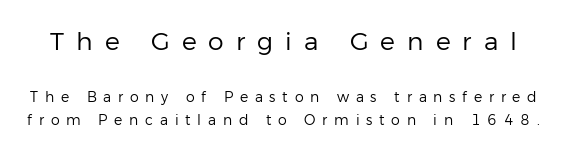
{"italic": "no", "bold": "no", "underline": "no", "line_spacing": "normal", "line_spacing_ratio": 1.67, "letter_spacing": "wide", "letter_spacing_em": 0.48, "larger_block": "first", "size_ratio": 1.79, "glyph_px": 25}
